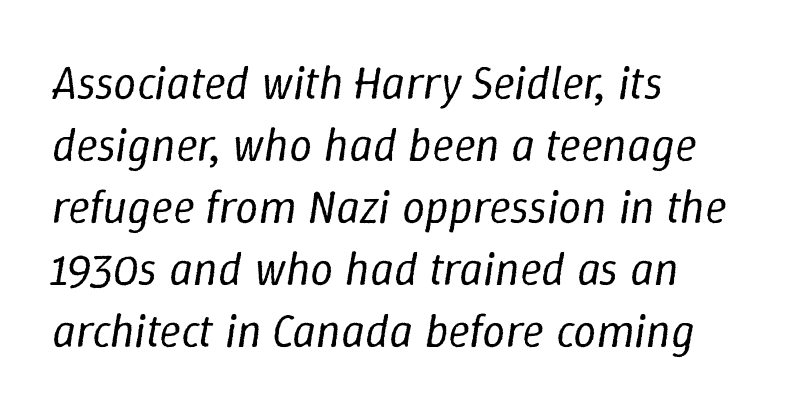
{"italic": "yes", "lean": "right", "slant_degrees": 9, "bold": "no", "weight": "regular", "width": "normal", "stroke_contrast": "low", "x_height": "medium", "monospaced": "no", "underline": "no", "align": "left", "line_spacing": "normal", "line_spacing_ratio": 1.35, "letter_spacing": "normal", "letter_spacing_em": 0.0, "glyph_px": 46}
